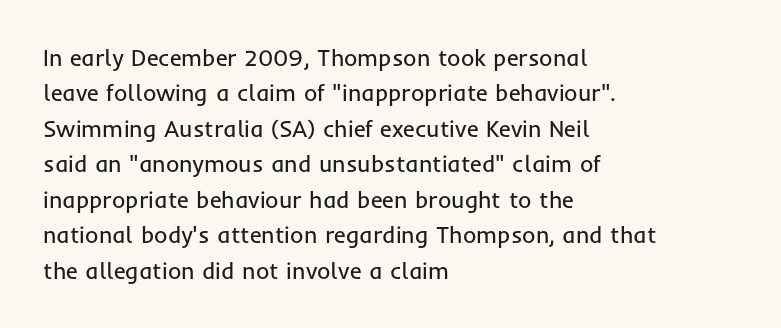
Q: Is the text bold? A: No.
Q: Is the text italic (slanted)? A: No, it is upright.
Q: Is the text underlined? A: No.
Q: How is the paragraph aligned? A: Left-aligned.
Q: Is the spacing between letters normal or unusually wide? A: Normal.
Q: Is the spacing between lines tight, normal or loose? A: Normal.
